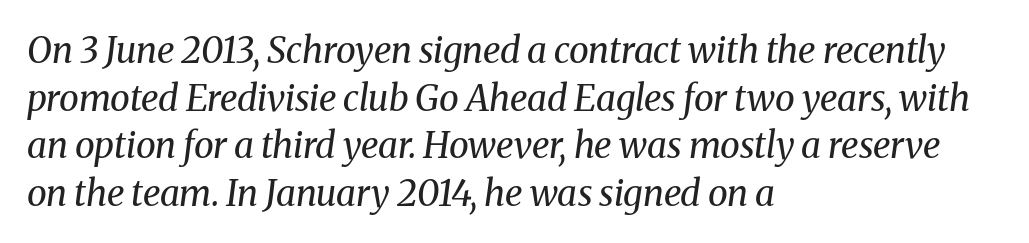
The line-height multiplier appears to be the usual default. Typographically, this falls in the serif category. Would a proofreader flag this as italicized? Yes. Tracking here is standard; glyphs follow each other at the usual distance.
